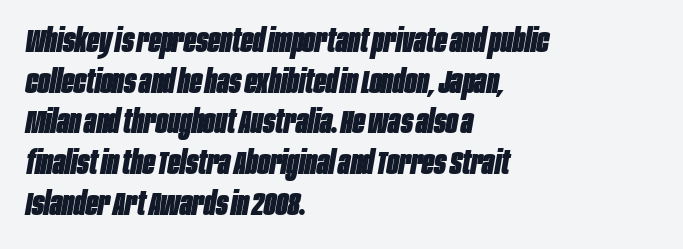
Q: Is the text bold? A: Yes.
Q: Is the text italic (slanted)? A: Yes, it leans right by about 10 degrees.
Q: Is the text underlined? A: No.
Q: How is the paragraph aligned? A: Left-aligned.
Q: Is the spacing between letters normal or unusually wide? A: Normal.
Q: Is the spacing between lines tight, normal or loose? A: Normal.
Q: Width (condensed, normal, or wide)? A: Condensed.
Q: Stroke contrast? A: Low.
Q: x-height? A: Large.
Q: Monospaced? A: No.
